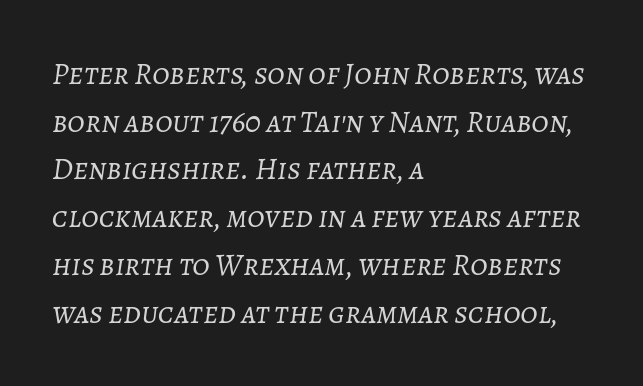
Line starts are locked; line ends wander. Slanted lettering throughout. Plain, unruled lines of type. The weight would be labelled regular, book, light, or lighter still. If you measured baseline to baseline, you'd find a middling distance.
